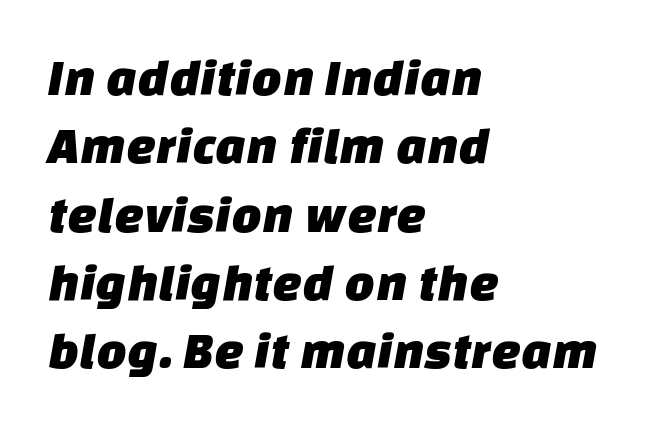
{"serif": "no", "width": "normal", "stroke_contrast": "low", "x_height": "large", "monospaced": "no", "underline": "no", "align": "left", "line_spacing": "normal", "line_spacing_ratio": 1.29, "letter_spacing": "normal", "letter_spacing_em": 0.0, "glyph_px": 53}
